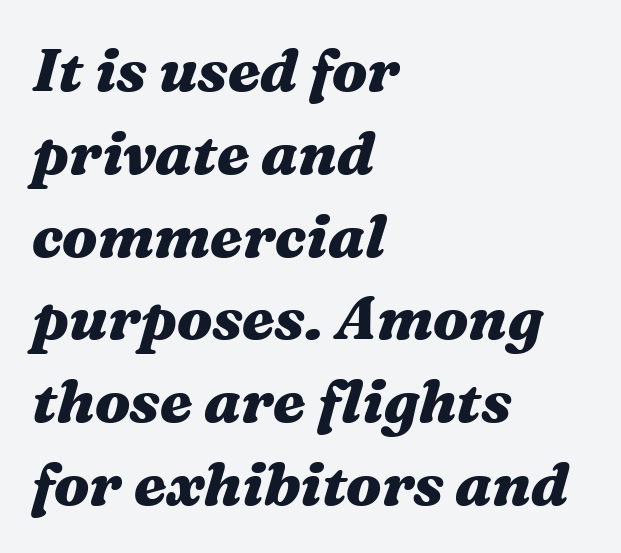
The image shows 60 px heavy, wide type, italic (leaning right); set left-aligned, normal line spacing (1.38x), normal letter spacing, not underlined; medium stroke contrast and a medium x-height.
